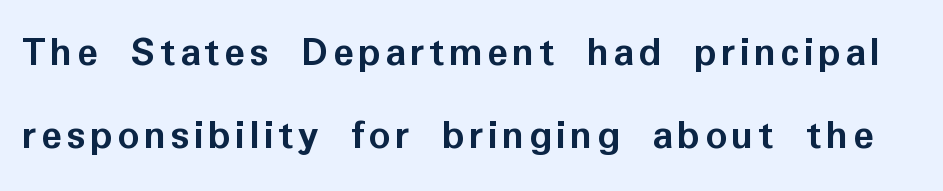
{"serif": "no", "italic": "no", "bold": "yes", "weight": "semibold", "width": "normal", "stroke_contrast": "low", "x_height": "medium", "monospaced": "no", "underline": "no", "line_spacing": "loose", "line_spacing_ratio": 1.93, "glyph_px": 43}
